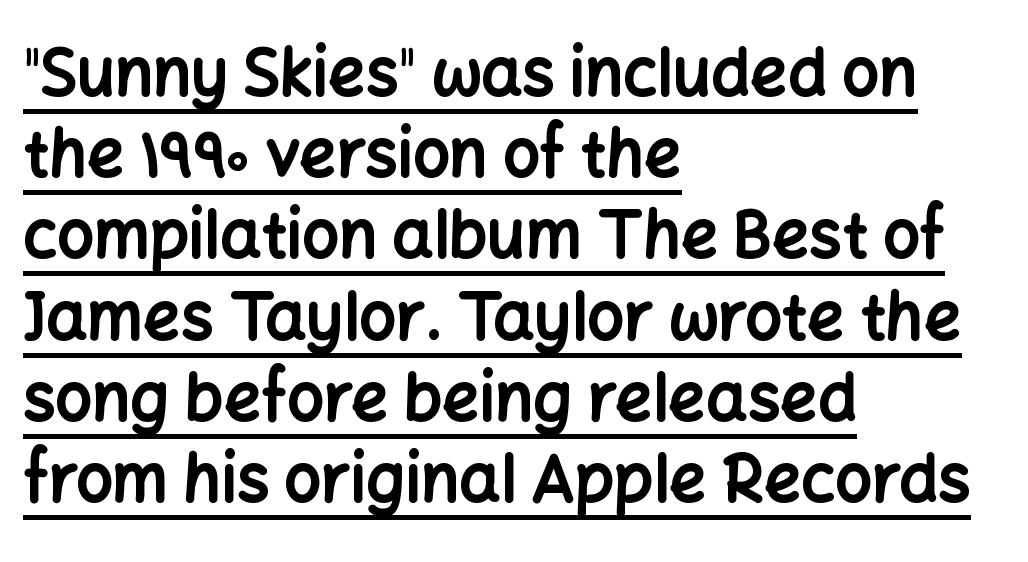
{"serif": "no", "italic": "no", "bold": "yes", "weight": "bold", "width": "normal", "stroke_contrast": "low", "x_height": "medium", "monospaced": "no", "underline": "yes", "align": "left", "line_spacing": "normal", "line_spacing_ratio": 1.25, "letter_spacing": "normal", "letter_spacing_em": 0.0, "glyph_px": 65}
